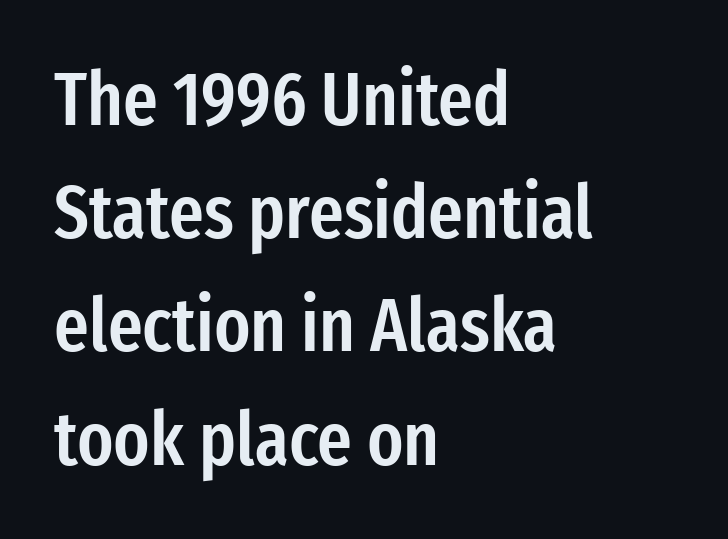
The lines in this sample share a left origin and differ only in where they stop. The font's upright variant was chosen for this text. Evenly set lines give the paragraph a standard silhouette. Set as a demibold, roughly 600 on the weight scale.
